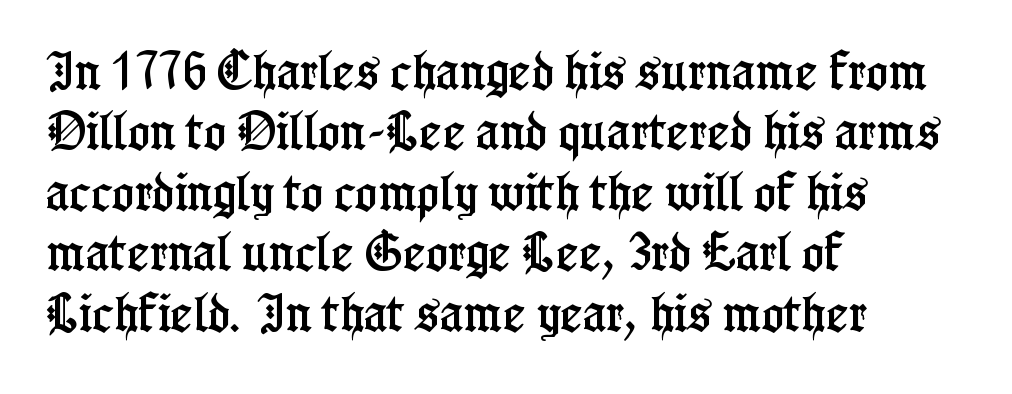
Descenders hang freely into open space. Successive baselines arrive at the customary interval. No italicization has been applied; the sample stays upright. Does extra space separate the letters? No, they use regular spacing. Varying glyph widths throughout — classic text-font behaviour. Layout note: lines flush left.
